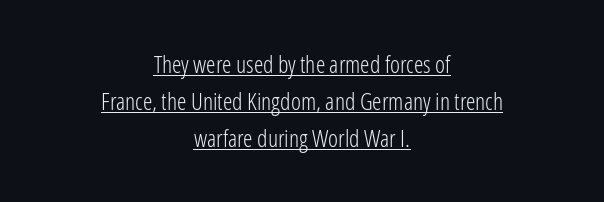
The image shows 24 px text type, upright; set centered, normal line spacing (1.54x), normal letter spacing, underlined.
